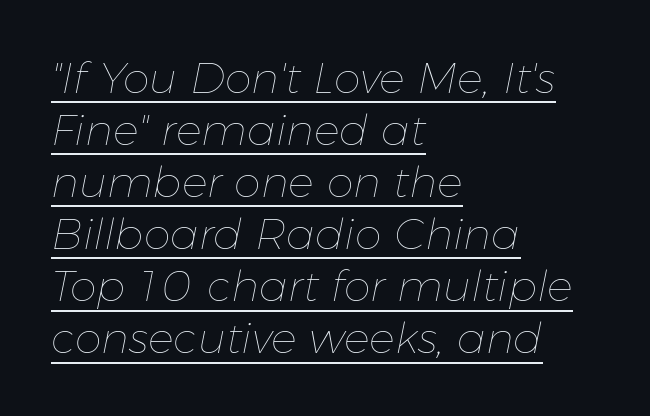
{"italic": "yes", "lean": "right", "slant_degrees": 11, "bold": "no", "weight": "thin", "width": "normal", "stroke_contrast": "low", "x_height": "medium", "monospaced": "no", "underline": "yes", "align": "left", "line_spacing_ratio": 1.21, "letter_spacing": "normal", "letter_spacing_em": 0.0, "glyph_px": 43}
